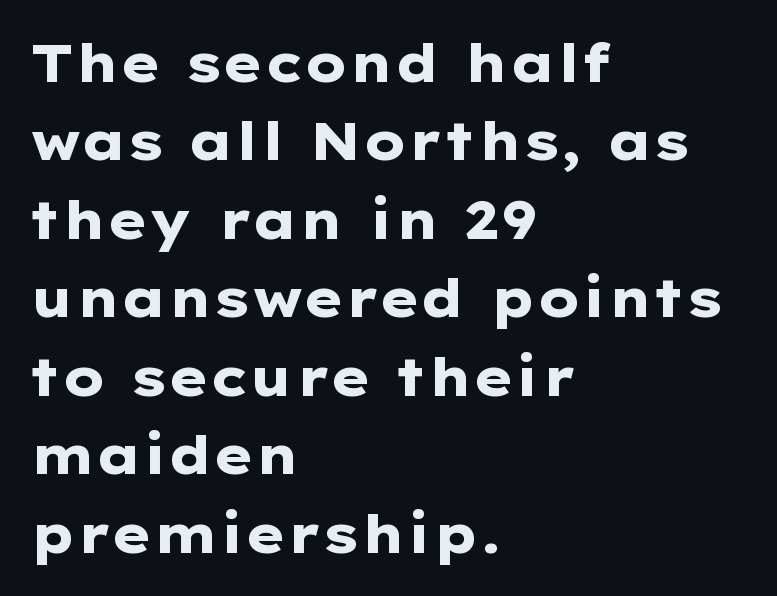
{"serif": "no", "italic": "no", "bold": "yes", "weight": "heavy", "width": "wide", "stroke_contrast": "low", "x_height": "medium", "monospaced": "no", "underline": "no", "align": "left", "line_spacing": "normal", "line_spacing_ratio": 1.48, "letter_spacing": "normal", "letter_spacing_em": 0.0, "glyph_px": 53}
